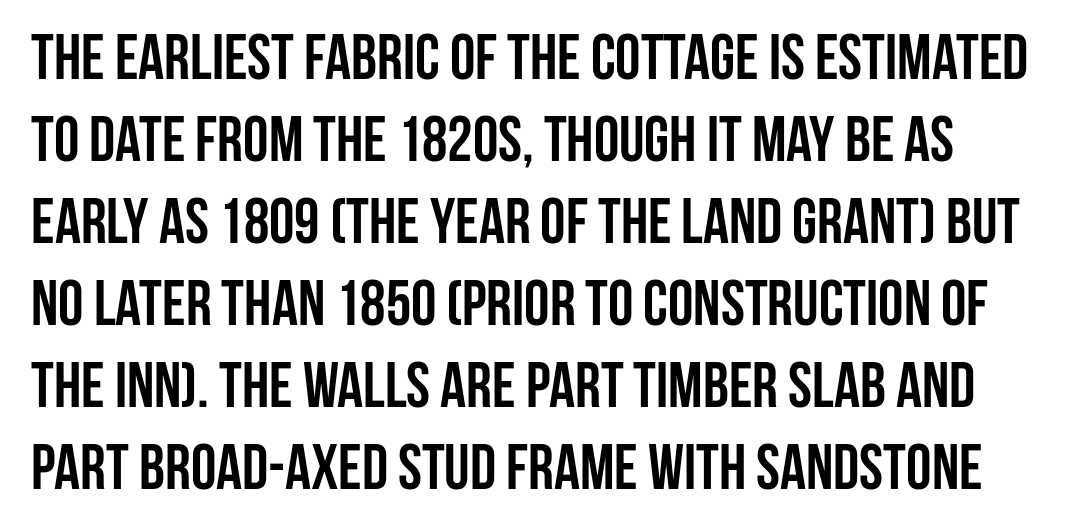
Descenders hang freely into open space. These lines carry a lot of weight — the face is fully bold. Note the varied advance widths — an 'i' is clearly narrower than an 'm'. Inter-character spacing is left at the font's built-in metrics.
